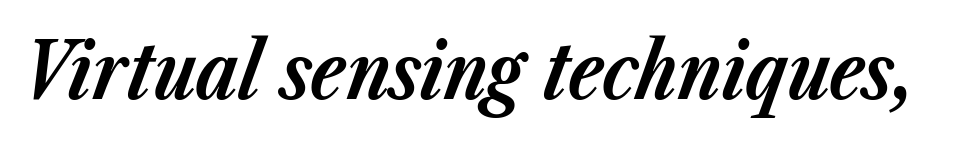
Quick note: italic. Descender tails drop into unmarked territory. A dark, heavy texture on the line: the type is bold. The letters sit at their default tracking, neither squeezed nor spread. A typesetter would call this proportional, since set widths differ per character.
